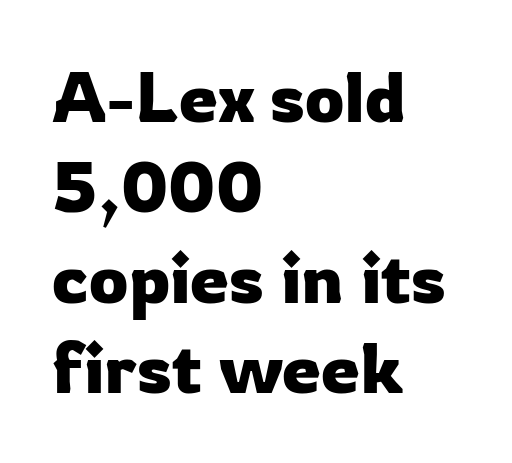
Baseline-to-baseline distance is the conventional proportion of letter height. The rendering uses natural spacing where letterforms have individual widths. No feet cap the strokes, marking this as sans-serif type. The passage shown has conventional tracking throughout.
